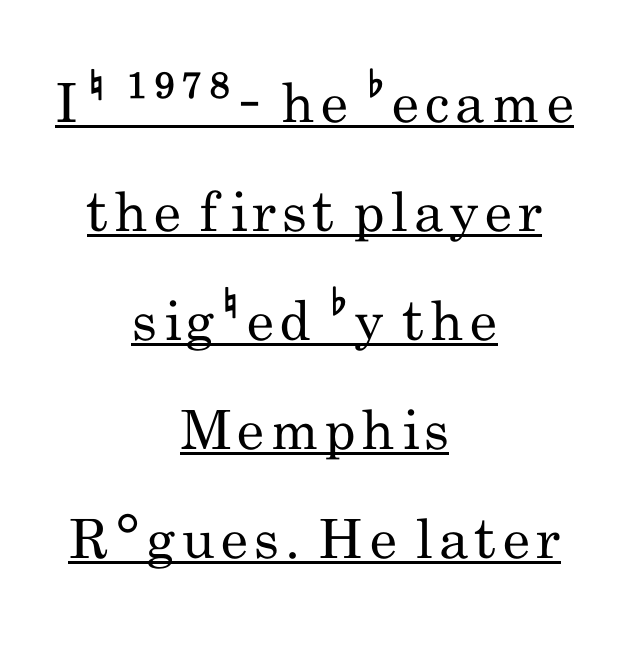
The lettering holds an erect, upright posture throughout. Regarding serifs, this sample does without them. Notice how a bar underscores the lettering throughout. A typesetter would call this proportional, since set widths differ per character. Airy leading.
